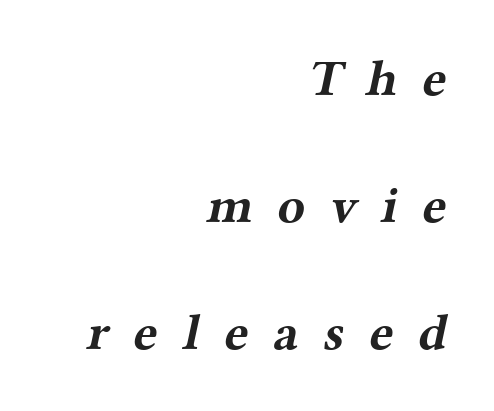
Q: Is the text bold? A: Yes.
Q: Is the typeface a serif or a sans-serif typeface? A: Serif.
Q: Is the text underlined? A: No.
Q: How is the paragraph aligned? A: Right-aligned.
Q: Is the spacing between letters normal or unusually wide? A: Unusually wide.
Q: Is the spacing between lines tight, normal or loose? A: Loose.
Q: Width (condensed, normal, or wide)? A: Wide.
Q: Stroke contrast? A: Medium.
Q: x-height? A: Medium.
Q: Monospaced? A: No.
